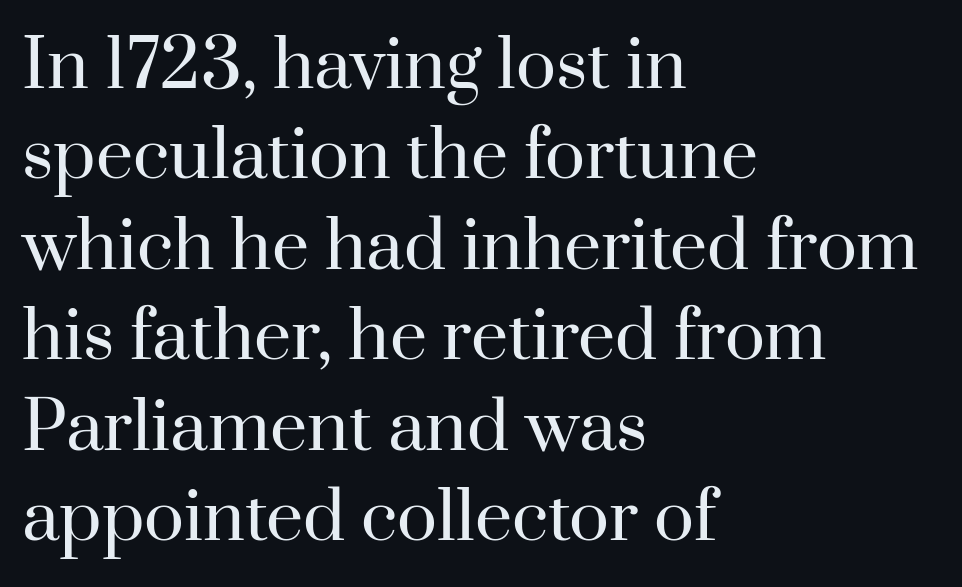
The image shows 66 px regular-weight serif type, upright; set left-aligned, normal line spacing (1.37x), normal letter spacing, not underlined; high stroke contrast and a small x-height.
